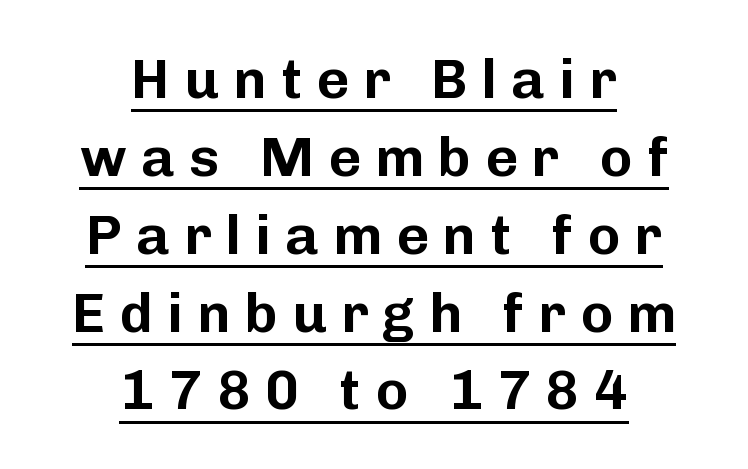
{"serif": "no", "italic": "no", "width": "normal", "stroke_contrast": "low", "x_height": "medium", "monospaced": "no", "underline": "yes", "align": "center", "line_spacing": "normal", "line_spacing_ratio": 1.39, "letter_spacing": "wide", "letter_spacing_em": 0.25, "glyph_px": 56}
